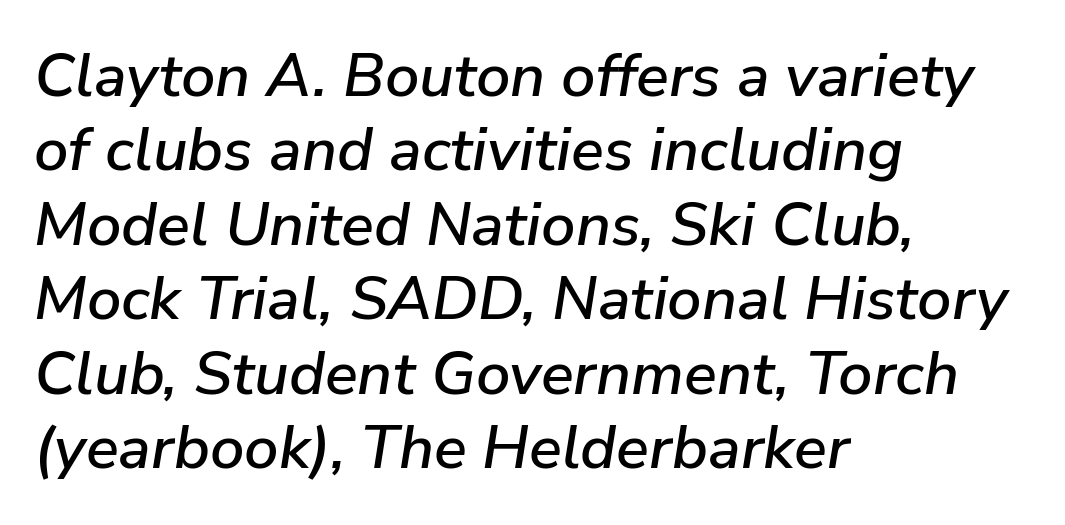
The image shows 61 px text type, italic (leaning right); set left-aligned, line spacing 1.22x, normal letter spacing, not underlined; low stroke contrast and a medium x-height.
